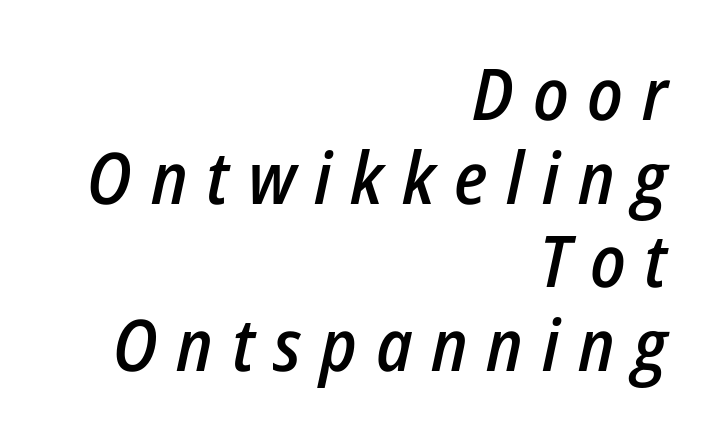
The image shows 72 px semibold, condensed type, italic (leaning right); set right-aligned, line spacing 1.16x, unusually wide letter spacing (+0.26 em), not underlined; low stroke contrast and a medium x-height.
